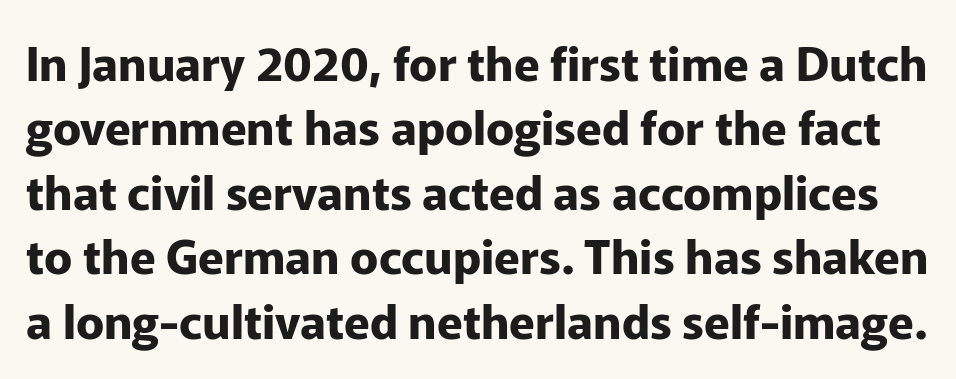
Q: Is the text bold? A: Yes.
Q: Is the text italic (slanted)? A: No, it is upright.
Q: Is the typeface a serif or a sans-serif typeface? A: Sans-serif.
Q: Is the text underlined? A: No.
Q: Is the spacing between letters normal or unusually wide? A: Normal.
Q: Is the spacing between lines tight, normal or loose? A: Normal.
Q: Width (condensed, normal, or wide)? A: Normal.
Q: Stroke contrast? A: Low.
Q: x-height? A: Medium.
Q: Monospaced? A: No.
